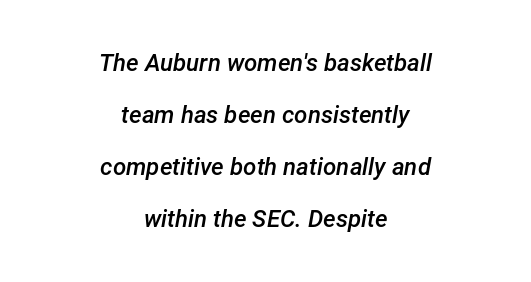
Weight check: semibold — heavier than regular, not quite bold. The rendering keeps characters at their native spacing. Reading down the column, the eye jumps a long way to each next line. Rendered with sloped, italic letterforms. The zone under the glyphs is completely vacant. Layout note: lines centered.
